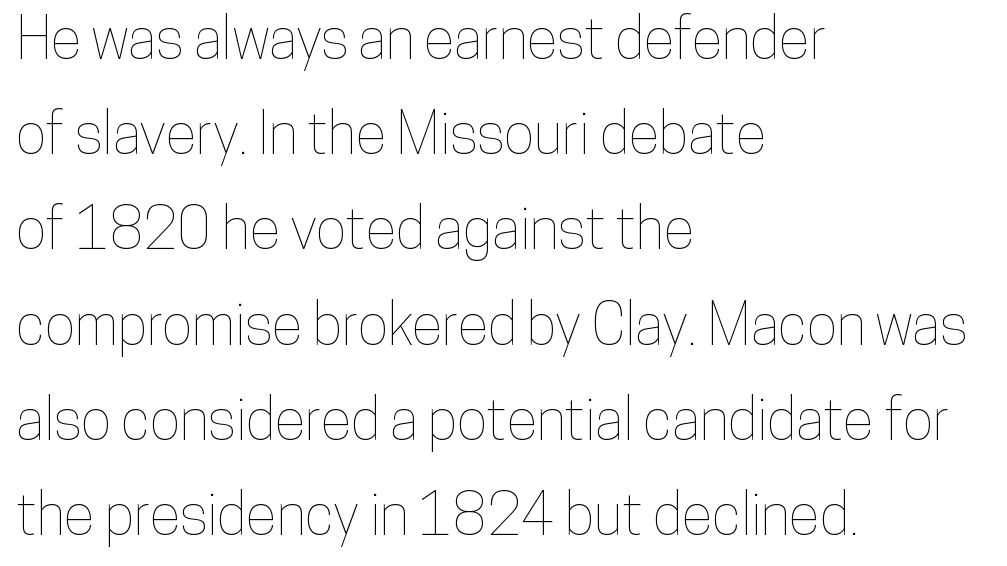
{"italic": "no", "width": "condensed", "stroke_contrast": "low", "x_height": "medium", "monospaced": "no", "underline": "no", "align": "left", "line_spacing": "normal", "line_spacing_ratio": 1.67, "letter_spacing": "normal", "letter_spacing_em": 0.0, "glyph_px": 57}
